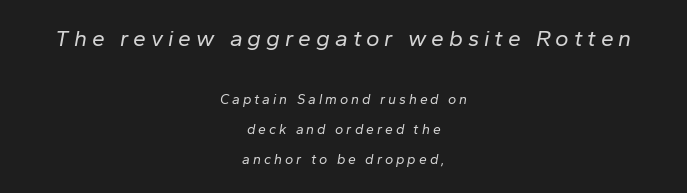
The image shows 23 px text type, italic (leaning right); set centered, loose line spacing (2.13x), unusually wide letter spacing (+0.21 em), not underlined; the first (top) block is 1.64x larger.
